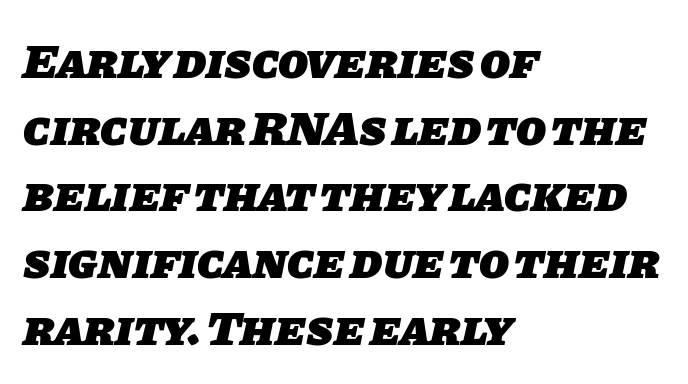
Summary of vertical rhythm: regular, with standard interline spacing. This rendering features lettering with no underline. Left-aligned paragraph, ragged on the right. The type is set solid horizontally, with unmodified tracking.
